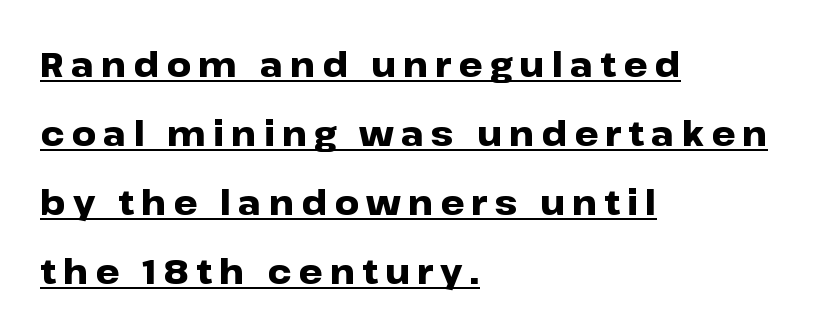
The image shows 34 px heavy, wide sans-serif type, upright; set left-aligned, loose line spacing (2.03x), unusually wide letter spacing (+0.21 em), underlined; low stroke contrast and a medium x-height.
